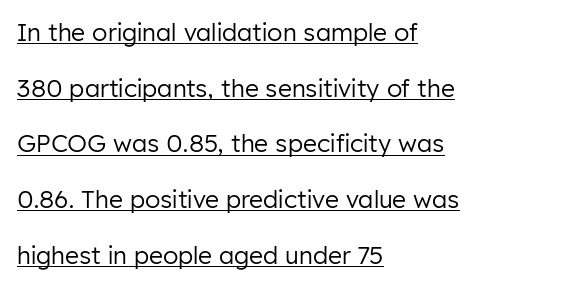
The image shows 24 px text type, upright; set left-aligned, loose line spacing (2.32x), normal letter spacing, underlined.
